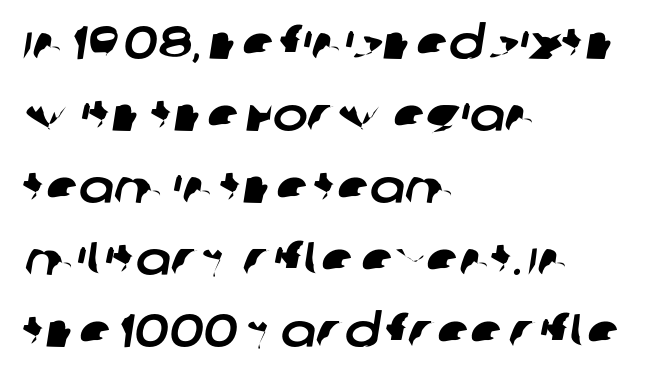
Q: Is the typeface a serif or a sans-serif typeface? A: Sans-serif.
Q: Is the text underlined? A: No.
Q: How is the paragraph aligned? A: Left-aligned.
Q: Is the spacing between letters normal or unusually wide? A: Normal.
Q: Is the spacing between lines tight, normal or loose? A: Normal.
Q: Width (condensed, normal, or wide)? A: Normal.
Q: Stroke contrast? A: Low.
Q: x-height? A: Large.
Q: Monospaced? A: No.
